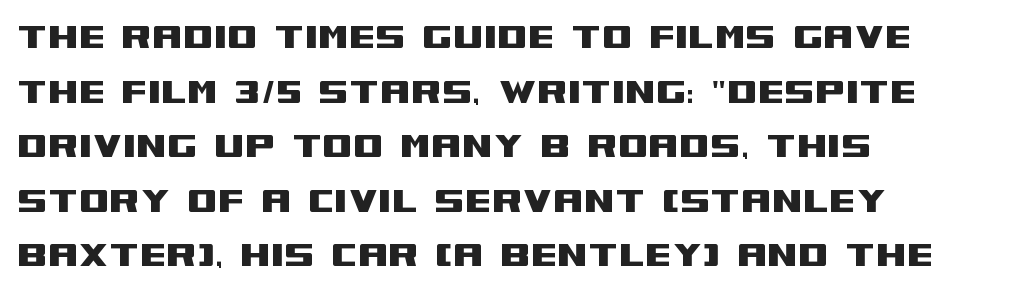
Q: Is the text italic (slanted)? A: No, it is upright.
Q: Is the typeface a serif or a sans-serif typeface? A: Sans-serif.
Q: Is the text underlined? A: No.
Q: How is the paragraph aligned? A: Left-aligned.
Q: Is the spacing between letters normal or unusually wide? A: Normal.
Q: Width (condensed, normal, or wide)? A: Wide.
Q: Stroke contrast? A: Medium.
Q: x-height? A: Large.
Q: Monospaced? A: No.
